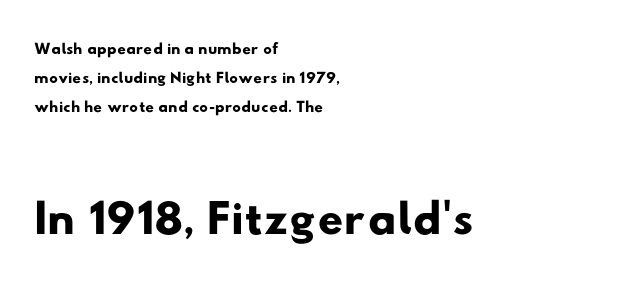
Q: Is the typeface a serif or a sans-serif typeface? A: Sans-serif.
Q: Is the text underlined? A: No.
Q: How is the paragraph aligned? A: Left-aligned.
Q: Is the spacing between letters normal or unusually wide? A: Normal.
Q: Which block of text is set in a larger size, the first (top) or the second (bottom)? A: The second (bottom) one.
Q: Width (condensed, normal, or wide)? A: Wide.
Q: Stroke contrast? A: Low.
Q: x-height? A: Small.
Q: Monospaced? A: No.
